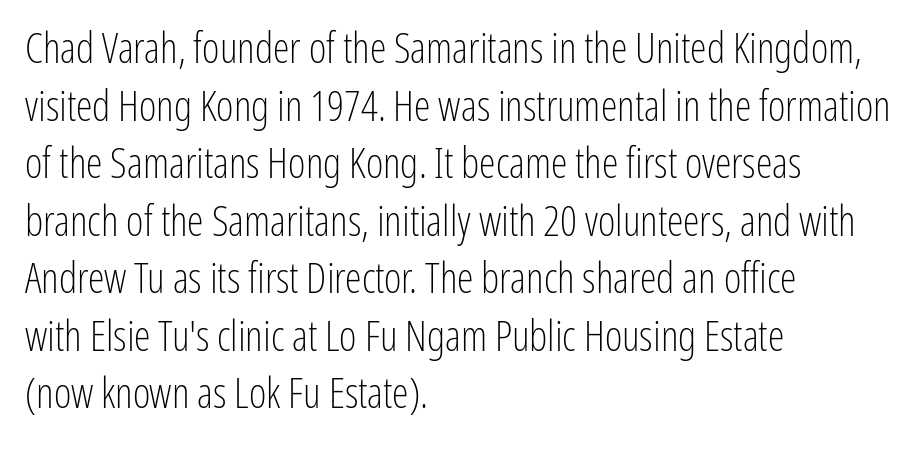
The baseline area is clear. The face used here is a sans, in the tradition of grotesques and geometrics. The rendering anchors every line to the left-hand side. Leading: standard.
